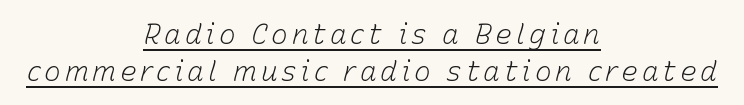
In terms of posture, this sample is oblique. The letters look calm and open, with moderate or lighter stems. Spacing verdict: proportional, widths tailored to each character. Evenly set lines give the paragraph a standard silhouette.
